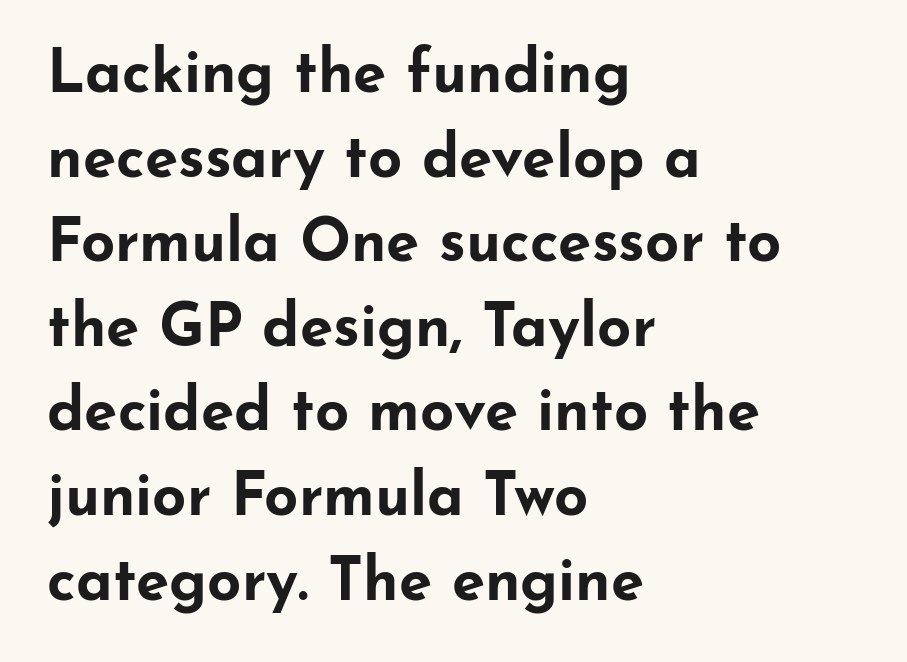
Spacing verdict: proportional, widths tailored to each character. Unlike a traditional serif, this face leaves its strokes unadorned. Any mark beneath the type? The region is blank. Posture: straight, roman, zero tilt.
